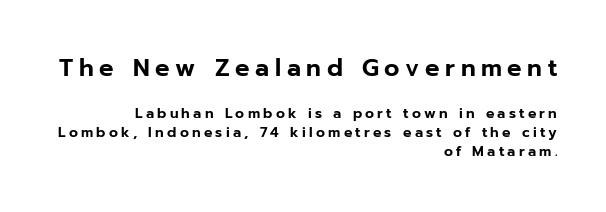
{"italic": "no", "underline": "no", "align": "right", "line_spacing": "normal", "line_spacing_ratio": 1.39, "letter_spacing": "wide", "letter_spacing_em": 0.23, "larger_block": "first", "size_ratio": 1.71, "glyph_px": 24}
